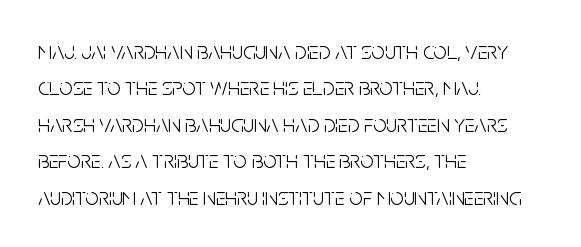
The image shows 24 px text type, upright; set left-aligned, normal line spacing (1.52x), normal letter spacing, not underlined.
